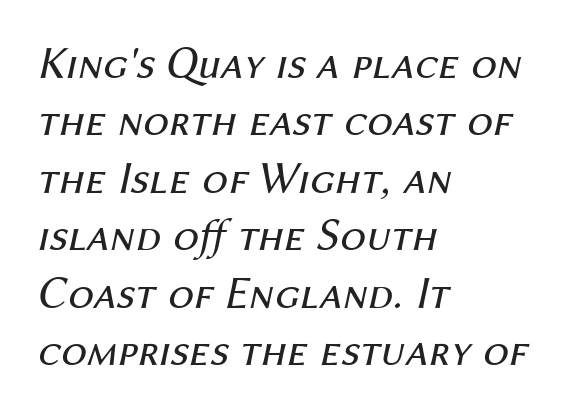
Here the designer chose a conventional face with non-uniform glyph widths. Emphasis-style slanted type is in use. Reading down the column, the eye jumps a familiar distance to each next line. In terms of letterspacing, this is plain default setting.
